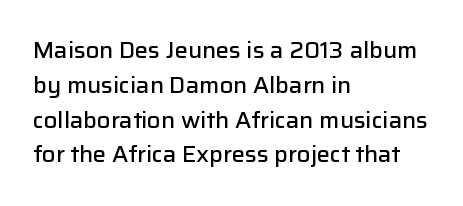
Firm but not heavy-handed strokes: this text is semibold. The specimen omits any rule beneath the text block's lines. Ordinary non-slanted type is in use. Each new line begins a customary step beneath the previous one. The line texture is even and compact thanks to regular tracking.
